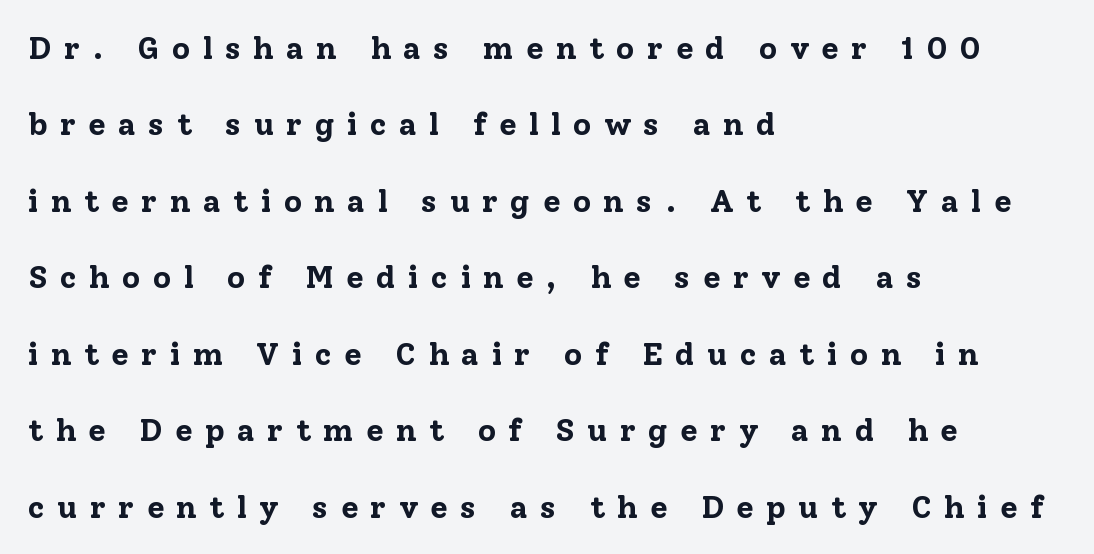
{"serif": "yes", "italic": "no", "bold": "yes", "weight": "bold", "width": "normal", "stroke_contrast": "low", "x_height": "medium", "monospaced": "no", "underline": "no", "align": "left", "line_spacing": "loose", "line_spacing_ratio": 2.39, "letter_spacing": "wide", "letter_spacing_em": 0.38, "glyph_px": 32}
